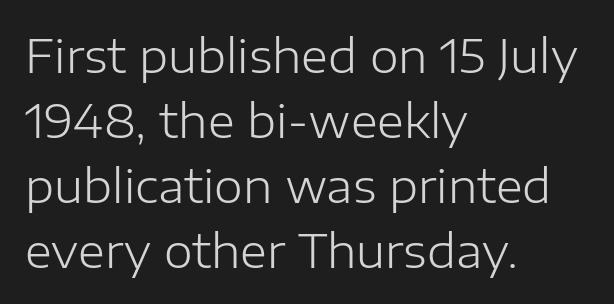
Q: Is the text bold? A: No.
Q: Is the text italic (slanted)? A: No, it is upright.
Q: Is the typeface a serif or a sans-serif typeface? A: Sans-serif.
Q: Is the text underlined? A: No.
Q: How is the paragraph aligned? A: Left-aligned.
Q: Is the spacing between letters normal or unusually wide? A: Normal.
Q: Is the spacing between lines tight, normal or loose? A: Normal.
Q: Width (condensed, normal, or wide)? A: Normal.
Q: Stroke contrast? A: Low.
Q: x-height? A: Medium.
Q: Monospaced? A: No.
